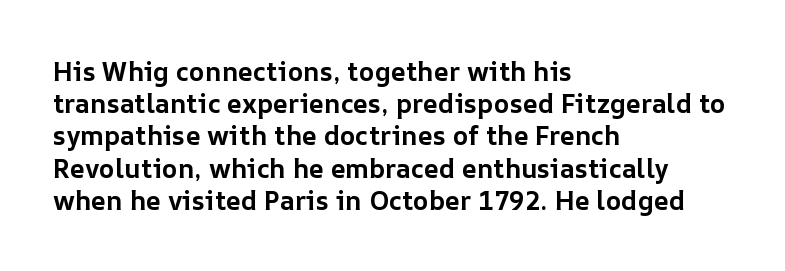
{"italic": "no", "bold": "yes", "underline": "no", "align": "left", "line_spacing_ratio": 1.24, "letter_spacing": "normal", "letter_spacing_em": 0.0, "glyph_px": 26}
